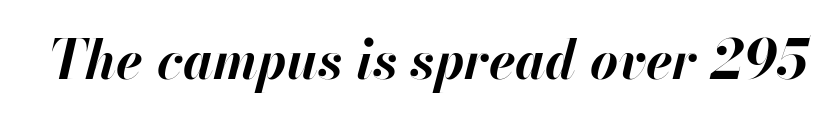
The image shows 54 px bold type, italic (leaning right); set normal letter spacing, not underlined; high stroke contrast and a small x-height.
